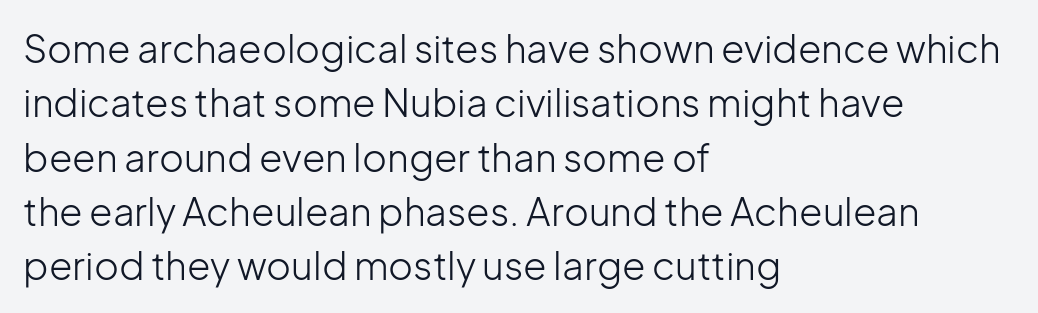
The image shows 38 px light sans-serif type, upright; set left-aligned, normal line spacing (1.43x), normal letter spacing, not underlined; low stroke contrast and a medium x-height.
